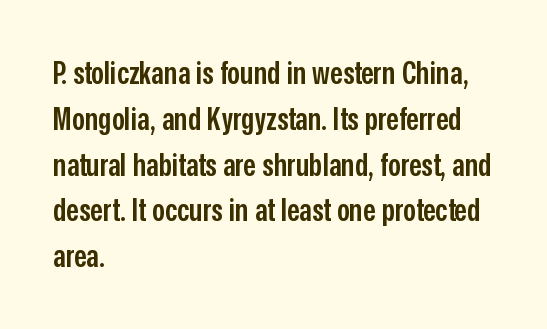
Q: Is the text bold? A: Semi-bold.
Q: Is the text italic (slanted)? A: No, it is upright.
Q: Is the typeface a serif or a sans-serif typeface? A: Sans-serif.
Q: Is the text underlined? A: No.
Q: How is the paragraph aligned? A: Left-aligned.
Q: Is the spacing between letters normal or unusually wide? A: Normal.
Q: Is the spacing between lines tight, normal or loose? A: Normal.
Q: Width (condensed, normal, or wide)? A: Condensed.
Q: Stroke contrast? A: Low.
Q: x-height? A: Medium.
Q: Monospaced? A: No.
